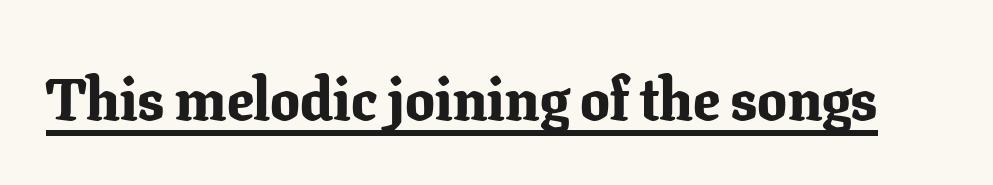
The image shows 59 px bold serif type, upright; set normal letter spacing, underlined; low stroke contrast and a medium x-height.
